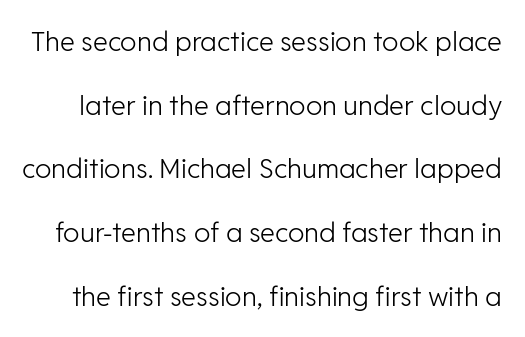
Quick note: not italic, upright. Summary of weight: not heavy and not bold. The horizontal fit of the characters is conventional and even. Anything drawn beneath the words? Only blank space. Widely set lines give the paragraph a tall, airy silhouette.
